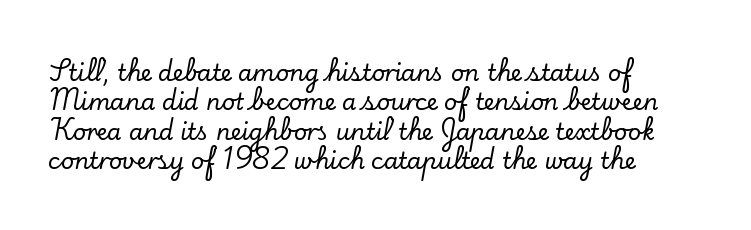
The image shows 23 px text type; set left-aligned, normal line spacing (1.28x), normal letter spacing, not underlined.
